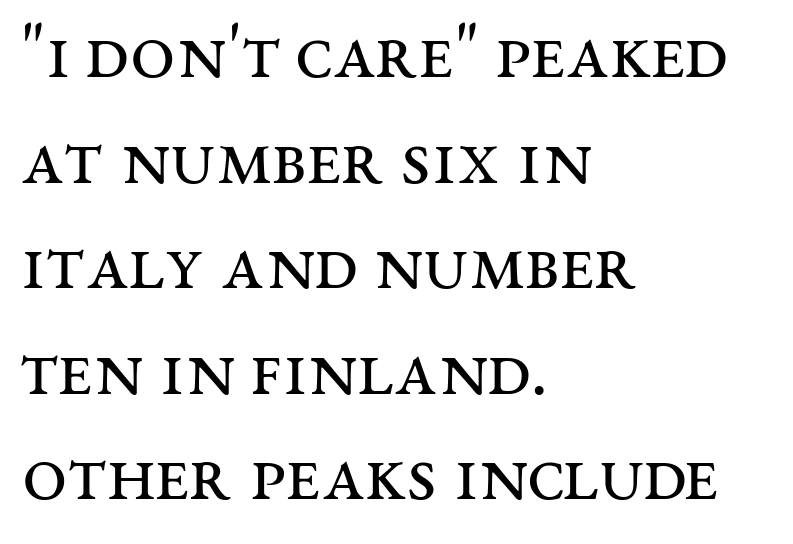
The image shows 80 px regular-weight, wide serif type, upright; set left-aligned, normal line spacing (1.32x), normal letter spacing, not underlined; medium stroke contrast and a large x-height.
